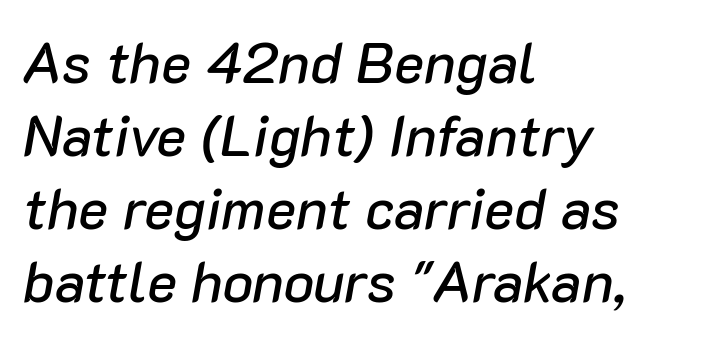
The image shows 57 px text type, italic (leaning right); set left-aligned, normal line spacing (1.28x), normal letter spacing, not underlined; low stroke contrast and a medium x-height.
